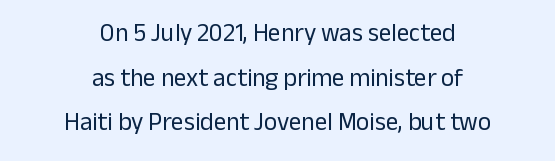
Both edges are ragged and mirror each other, which tells us the setting is centered. No word sits above an underline. Inter-character spacing is left at the font's built-in metrics. This is roman type, the default non-slanted kind. A quiet, ordinary-to-light weight characterises the typeface.
